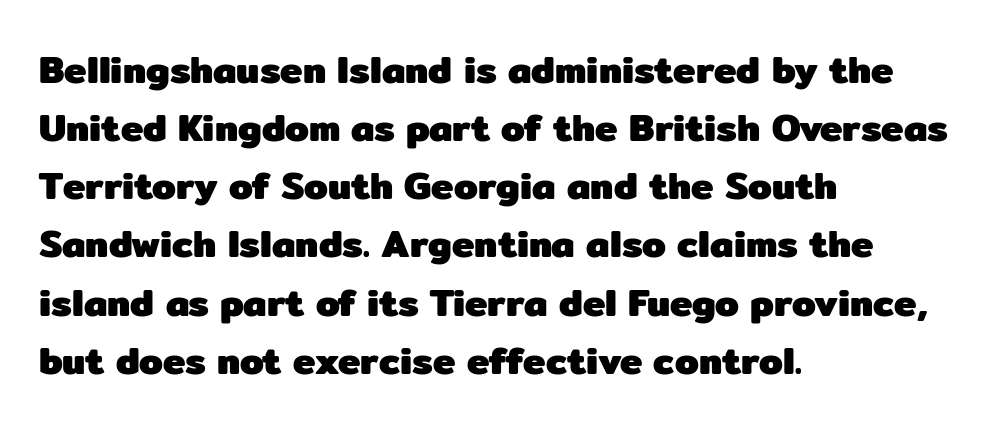
The image shows 38 px heavy sans-serif type, upright; set left-aligned, normal line spacing (1.53x), normal letter spacing, not underlined; low stroke contrast and a medium x-height.
